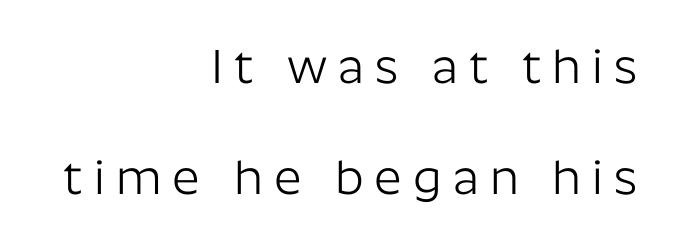
The image shows 48 px light sans-serif type, upright; set right-aligned, loose line spacing (2.31x), unusually wide letter spacing (+0.23 em), not underlined; low stroke contrast and a medium x-height.
